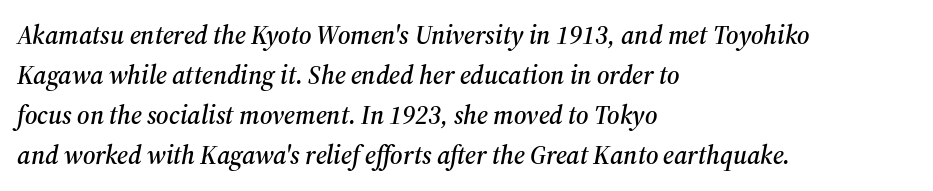
The image shows 26 px text type, italic (leaning right); set left-aligned, normal line spacing (1.54x), normal letter spacing, not underlined.
